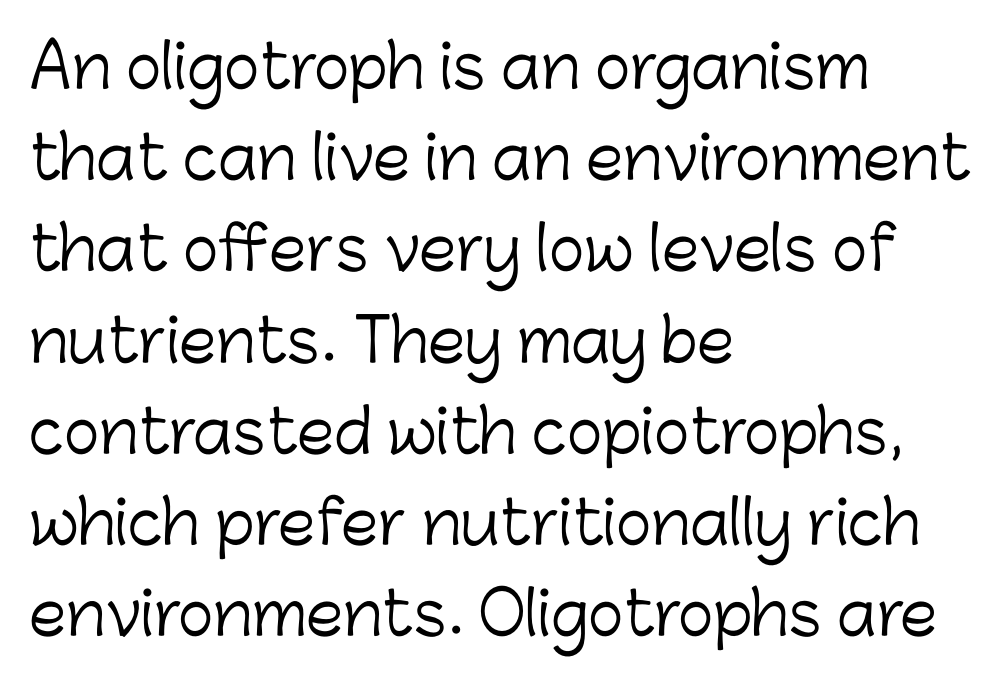
The image shows 60 px light sans-serif type, upright; set left-aligned, normal line spacing (1.52x), normal letter spacing, not underlined; low stroke contrast and a medium x-height.
